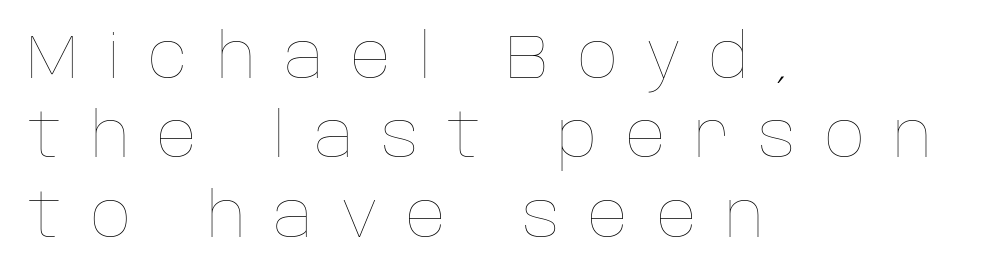
The lines are quadded left. Nobody drew a line under any word here. Spacing between characters has been opened up far beyond the box default. Spacing verdict: proportional, widths tailored to each character.
